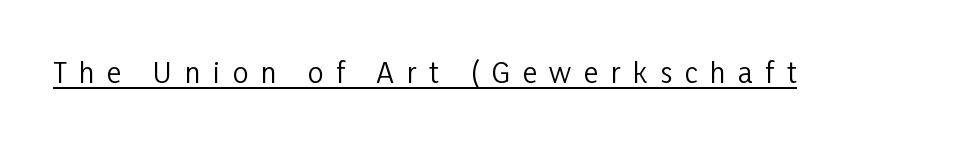
{"serif": "no", "italic": "no", "bold": "no", "weight": "regular", "width": "condensed", "stroke_contrast": "low", "x_height": "medium", "monospaced": "no", "underline": "yes", "letter_spacing": "wide", "letter_spacing_em": 0.45, "glyph_px": 28}
